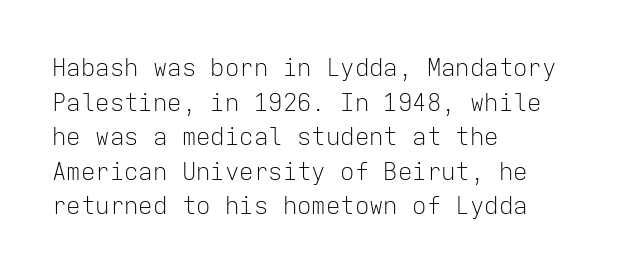
The image shows 24 px text type, upright; set left-aligned, normal line spacing (1.44x), normal letter spacing, not underlined.
